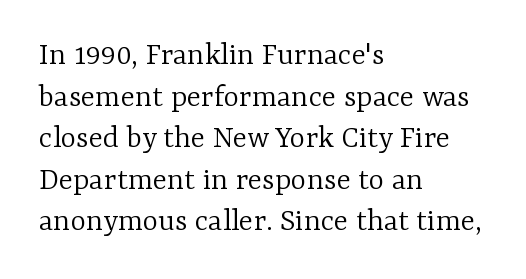
Q: Is the text bold? A: No.
Q: Is the text italic (slanted)? A: No, it is upright.
Q: Is the typeface a serif or a sans-serif typeface? A: Serif.
Q: Is the text underlined? A: No.
Q: How is the paragraph aligned? A: Left-aligned.
Q: Is the spacing between letters normal or unusually wide? A: Normal.
Q: Is the spacing between lines tight, normal or loose? A: Normal.
Q: Width (condensed, normal, or wide)? A: Normal.
Q: Stroke contrast? A: Low.
Q: x-height? A: Medium.
Q: Monospaced? A: No.
